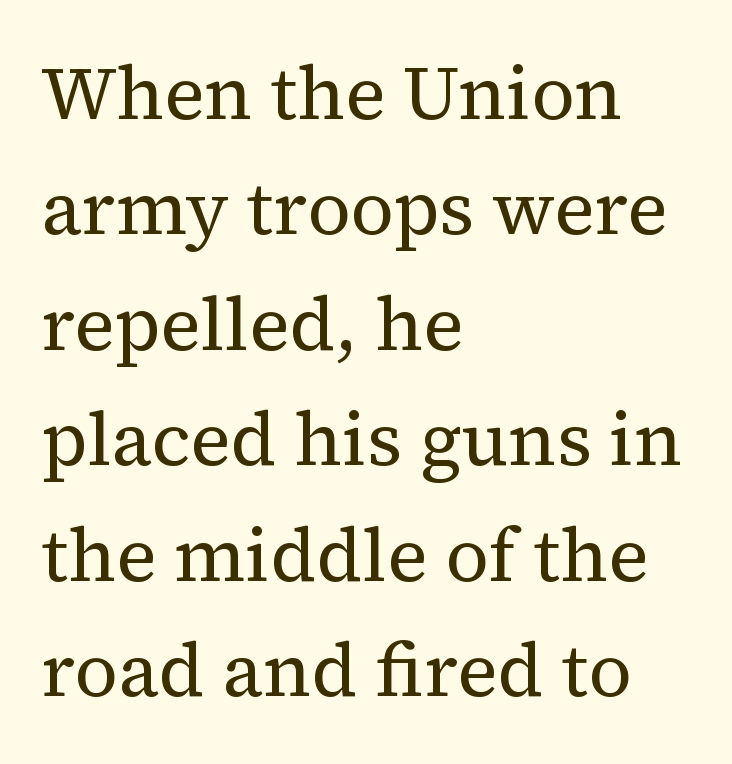
Is this a fixed-width face? No — the glyphs have proportional, varying widths. Tall strokes in this sample are plumb rather than angled. Weight: in the light-to-regular range. No extra tracking has been applied to these lines.
